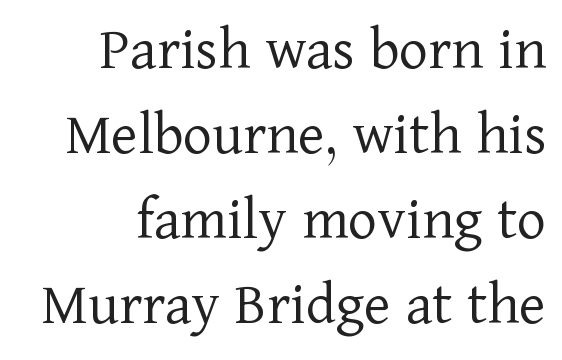
The image shows 63 px light serif type, upright; set right-aligned, normal line spacing (1.35x), normal letter spacing, not underlined; low stroke contrast and a medium x-height.
